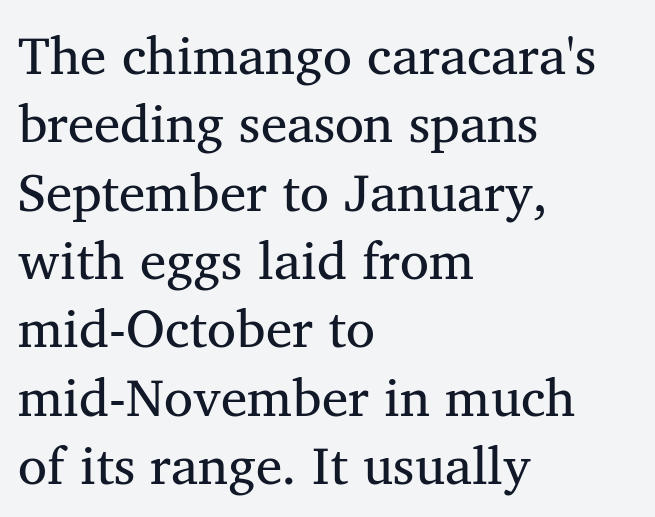
Q: Is the text bold? A: No.
Q: Is the text italic (slanted)? A: No, it is upright.
Q: Is the typeface a serif or a sans-serif typeface? A: Serif.
Q: Is the text underlined? A: No.
Q: How is the paragraph aligned? A: Left-aligned.
Q: Is the spacing between letters normal or unusually wide? A: Normal.
Q: Is the spacing between lines tight, normal or loose? A: Normal.
Q: Width (condensed, normal, or wide)? A: Normal.
Q: Stroke contrast? A: Medium.
Q: x-height? A: Medium.
Q: Monospaced? A: No.
